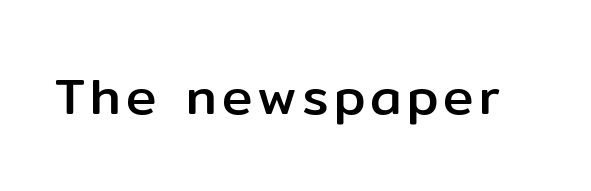
The image shows 51 px sans-serif type, upright; set not underlined; low stroke contrast and a medium x-height.
